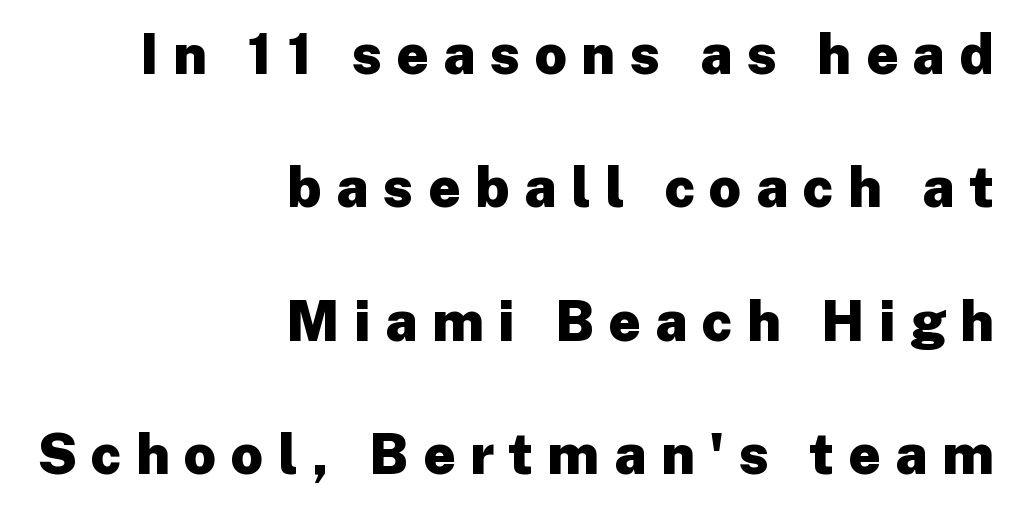
The image shows 56 px heavy sans-serif type, upright; set right-aligned, loose line spacing (2.38x), unusually wide letter spacing (+0.26 em), not underlined; low stroke contrast and a medium x-height.
